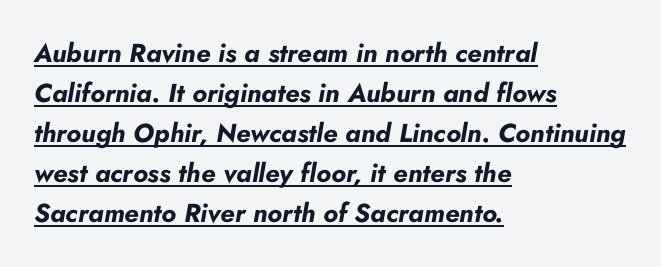
Baseline-to-baseline distance is the conventional proportion of letter height. Compared with typical body copy, the letter spacing here is the same. A student would call this left alignment; a typographer would say flush left, rag right. Does the weight exceed regular? Yes, all the way to bold. Every character sits at an angle, as italics do. The rendered words wear a rule along their underside.
